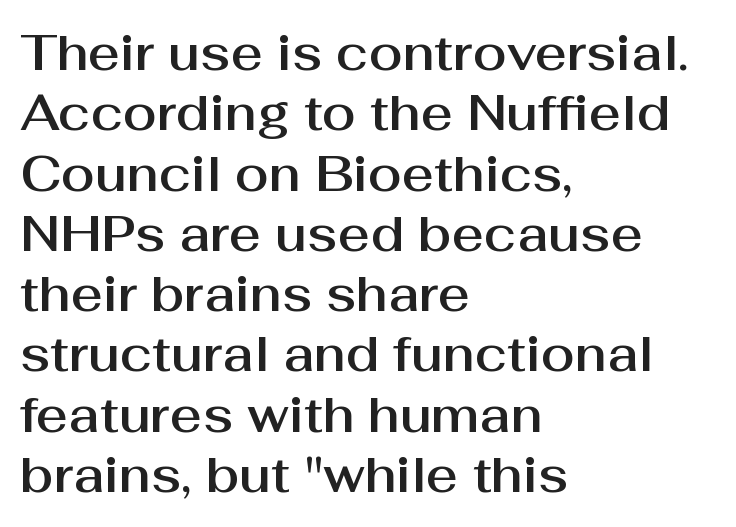
{"serif": "no", "italic": "no", "width": "normal", "stroke_contrast": "medium", "x_height": "medium", "monospaced": "no", "underline": "no", "align": "left", "line_spacing_ratio": 1.23, "letter_spacing": "normal", "letter_spacing_em": 0.0, "glyph_px": 49}
